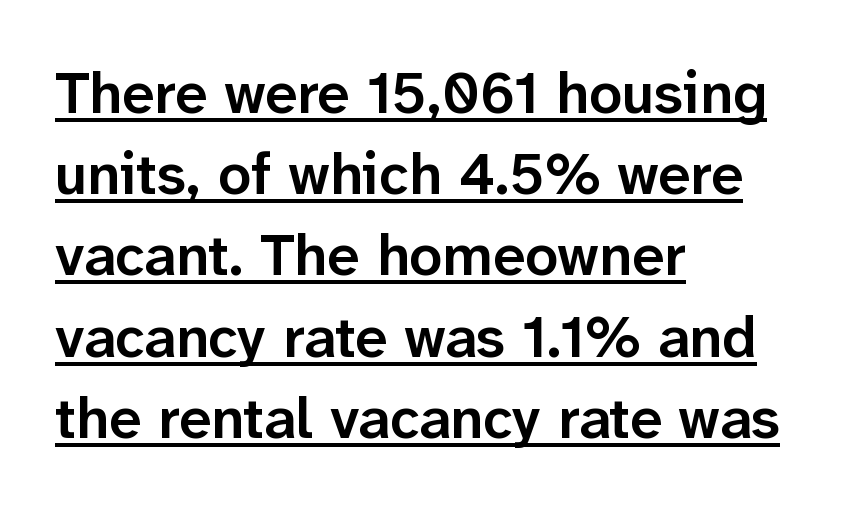
The image shows 58 px semibold sans-serif type, upright; set left-aligned, normal line spacing (1.4x), normal letter spacing, underlined; low stroke contrast and a medium x-height.
